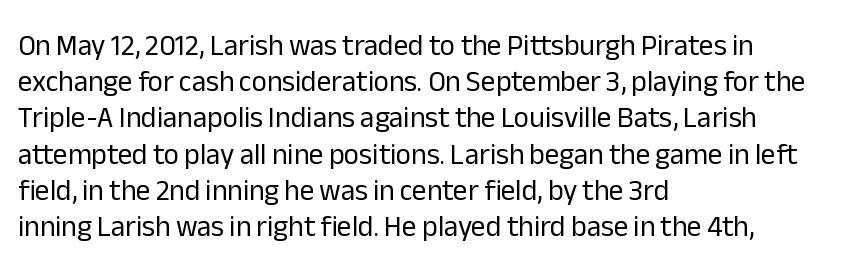
The passage shown is not bold in any degree. This rendering features lettering with no underline. Tall strokes in this sample are plumb rather than angled. Alignment: flush left. Notice how descenders clear the ascenders below comfortably — that's standard leading.
